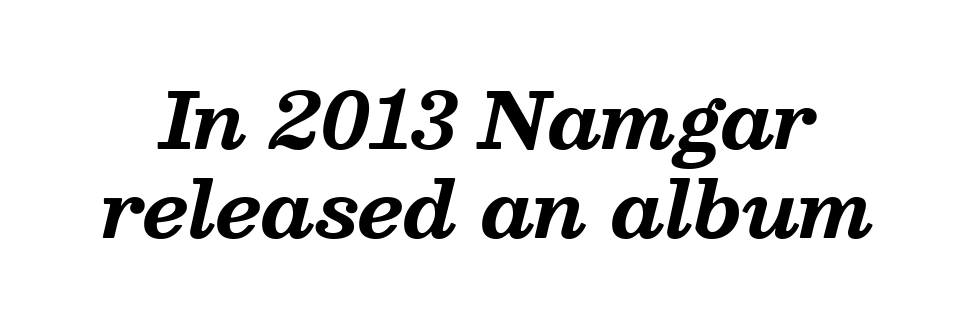
The typesetting leans heavy: a genuine bold. This sample has the flowing, uneven cadence of proportional lettering. The space directly below the letters is spotless. Each word holds together tightly as a unit, with standard inter-letter gaps.
